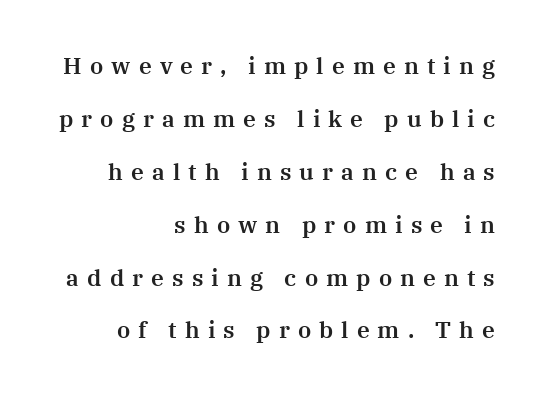
{"italic": "no", "underline": "no", "align": "right", "line_spacing": "loose", "line_spacing_ratio": 2.3, "letter_spacing": "wide", "letter_spacing_em": 0.35, "glyph_px": 23}
